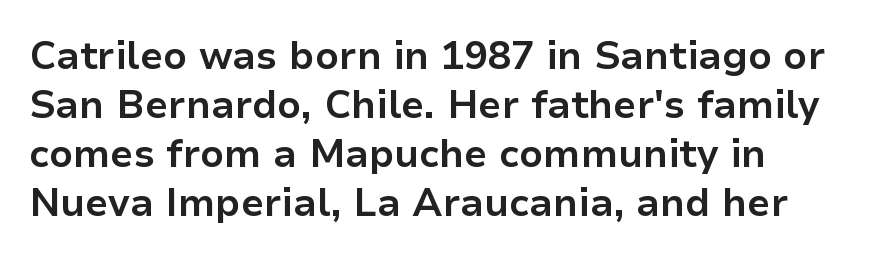
The type family on display is of the sans-serif kind. Strokes here are thick enough to call this a true bold. Short note: letters normally spaced. Quick note: underline off.
